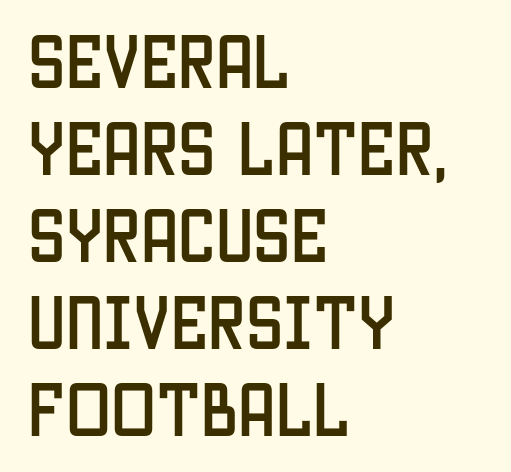
Q: Is the text italic (slanted)? A: No, it is upright.
Q: Is the typeface a serif or a sans-serif typeface? A: Sans-serif.
Q: Is the text underlined? A: No.
Q: How is the paragraph aligned? A: Left-aligned.
Q: Is the spacing between letters normal or unusually wide? A: Normal.
Q: Is the spacing between lines tight, normal or loose? A: Normal.
Q: Width (condensed, normal, or wide)? A: Condensed.
Q: Stroke contrast? A: Low.
Q: x-height? A: Large.
Q: Monospaced? A: No.
